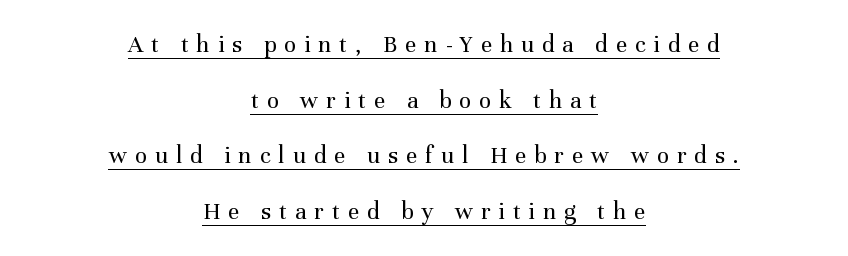
Q: Is the text bold? A: No.
Q: Is the text italic (slanted)? A: No, it is upright.
Q: Is the text underlined? A: Yes.
Q: How is the paragraph aligned? A: Centered.
Q: Is the spacing between letters normal or unusually wide? A: Unusually wide.
Q: Is the spacing between lines tight, normal or loose? A: Loose.
